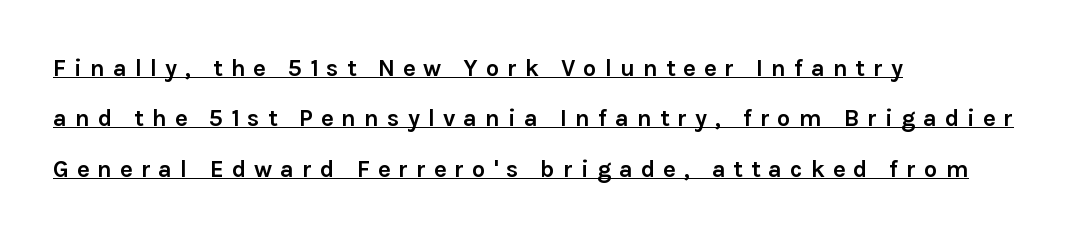
{"italic": "no", "bold": "yes", "underline": "yes", "align": "left", "line_spacing": "loose", "line_spacing_ratio": 2.1, "letter_spacing": "wide", "letter_spacing_em": 0.33, "glyph_px": 24}
